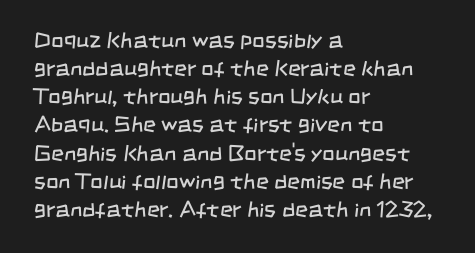
{"bold": "no", "underline": "no", "align": "left", "line_spacing": "normal", "line_spacing_ratio": 1.28, "letter_spacing": "normal", "letter_spacing_em": 0.0, "glyph_px": 22}
